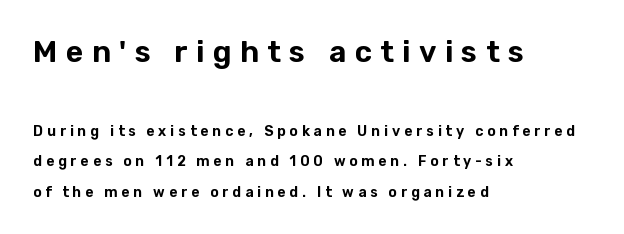
The image shows 30 px sans-serif type, upright; set left-aligned, loose line spacing (2.17x), unusually wide letter spacing (+0.28 em), not underlined; the first (top) block is 2.14x larger; low stroke contrast and a medium x-height.
